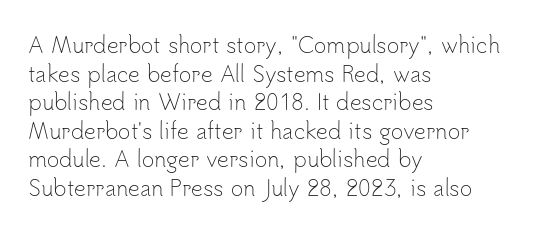
Q: Is the text bold? A: No.
Q: Is the text italic (slanted)? A: No, it is upright.
Q: Is the text underlined? A: No.
Q: How is the paragraph aligned? A: Left-aligned.
Q: Is the spacing between letters normal or unusually wide? A: Normal.
Q: Is the spacing between lines tight, normal or loose? A: Normal.
